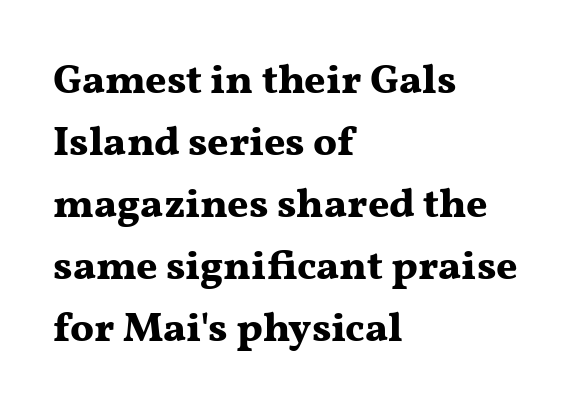
What weight is shown? A full bold with thick strokes. Compared with typical paragraphs, the rows here are spaced about the same. A student would call this left alignment; a typographer would say flush left, rag right. The axis of the letterforms is exactly vertical.
